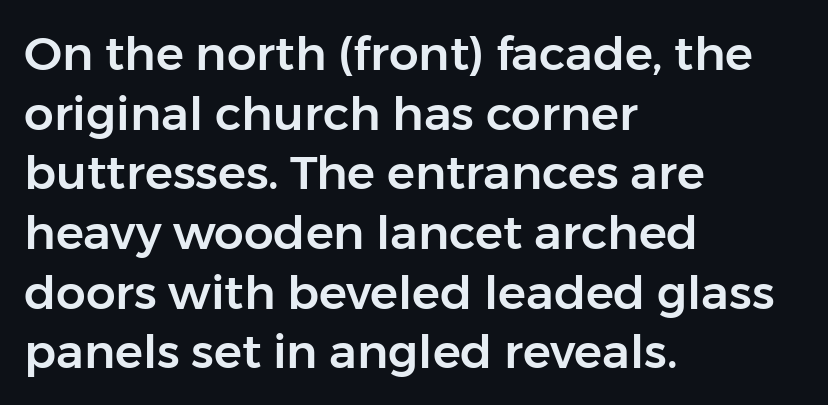
{"serif": "no", "italic": "no", "width": "normal", "stroke_contrast": "low", "x_height": "medium", "monospaced": "no", "underline": "no", "align": "left", "line_spacing": "normal", "line_spacing_ratio": 1.27, "letter_spacing": "normal", "letter_spacing_em": 0.0, "glyph_px": 47}
